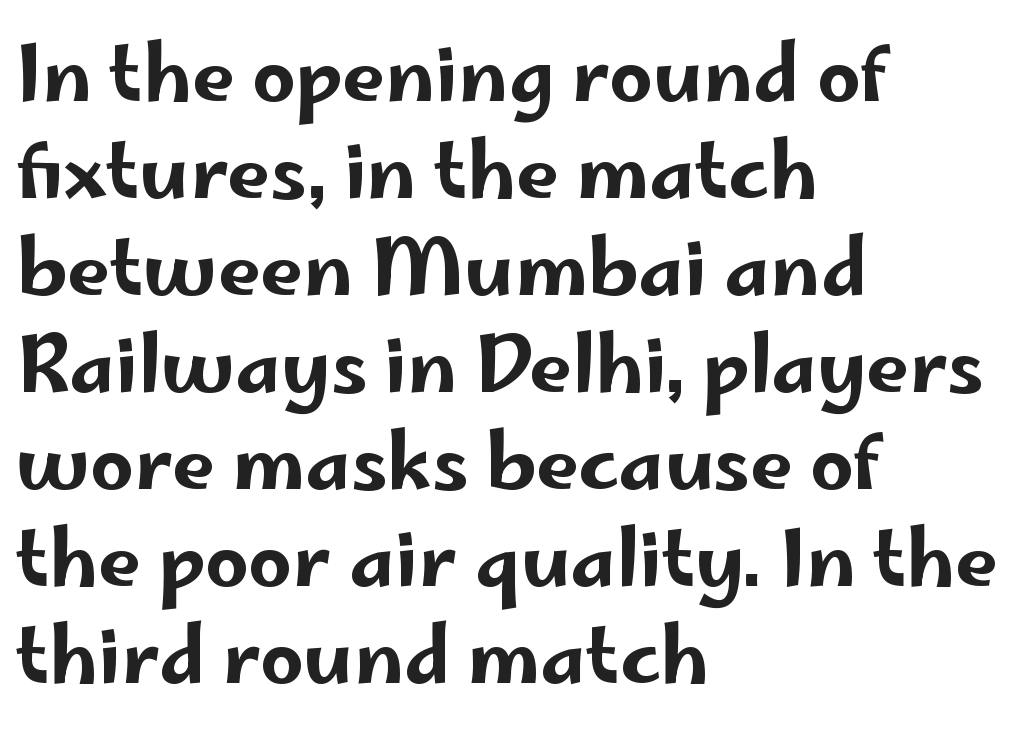
Q: Is the text italic (slanted)? A: No, it is upright.
Q: Is the typeface a serif or a sans-serif typeface? A: Sans-serif.
Q: Is the text underlined? A: No.
Q: How is the paragraph aligned? A: Left-aligned.
Q: Is the spacing between letters normal or unusually wide? A: Normal.
Q: Is the spacing between lines tight, normal or loose? A: Normal.
Q: Width (condensed, normal, or wide)? A: Wide.
Q: Stroke contrast? A: Low.
Q: x-height? A: Small.
Q: Monospaced? A: No.
